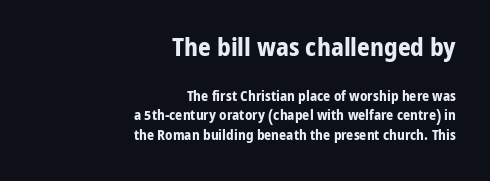
Descenders are the only things crossing below the line. In terms of posture, this sample is upright. These lines keep a tight, regular rhythm from letter to letter. Alignment: flush right. Note: larger setting up top, smaller setting below.
